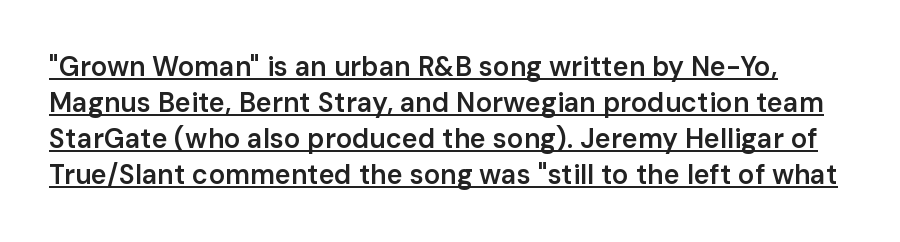
The image shows 27 px text type, upright; set normal line spacing (1.33x), normal letter spacing, underlined.
